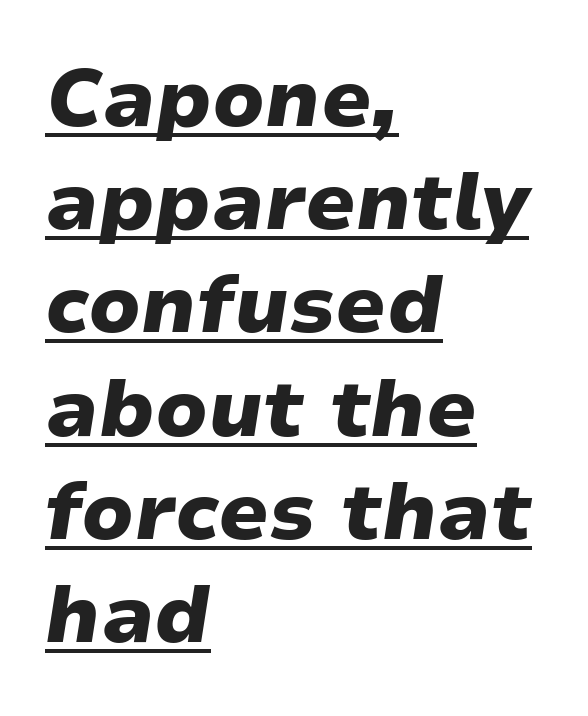
Q: Is the text bold? A: Yes.
Q: Is the text italic (slanted)? A: Yes, it leans right by about 9 degrees.
Q: Is the text underlined? A: Yes.
Q: How is the paragraph aligned? A: Left-aligned.
Q: Is the spacing between letters normal or unusually wide? A: Normal.
Q: Is the spacing between lines tight, normal or loose? A: Normal.
Q: Width (condensed, normal, or wide)? A: Wide.
Q: Stroke contrast? A: Low.
Q: x-height? A: Medium.
Q: Monospaced? A: No.
